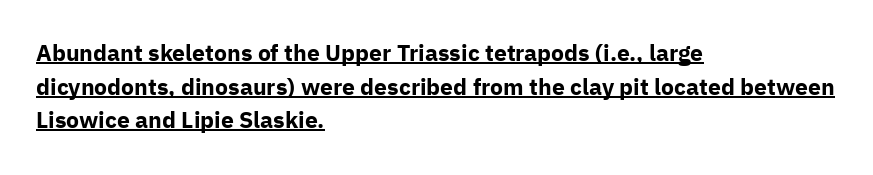
The image shows 23 px bold type, upright; set left-aligned, normal line spacing (1.46x), normal letter spacing, underlined.
